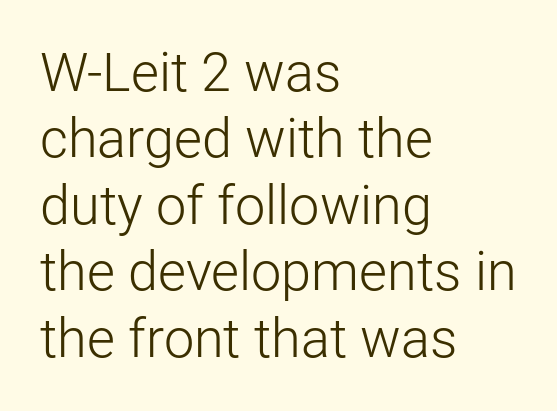
{"serif": "no", "italic": "no", "bold": "no", "weight": "light", "width": "normal", "stroke_contrast": "low", "x_height": "medium", "monospaced": "no", "underline": "no", "align": "left", "line_spacing_ratio": 1.23, "letter_spacing": "normal", "letter_spacing_em": 0.0, "glyph_px": 54}
